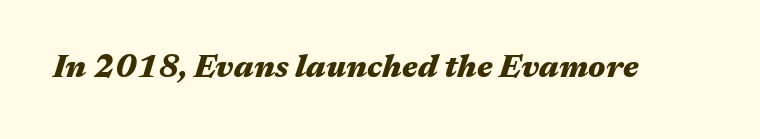
Its strokes are broad and dark, the hallmark of bold type. The face used here is proportionally spaced, like ordinary book or web type. There's an unmistakable incline to the writing here. Nobody touched the tracking dial on this one.
